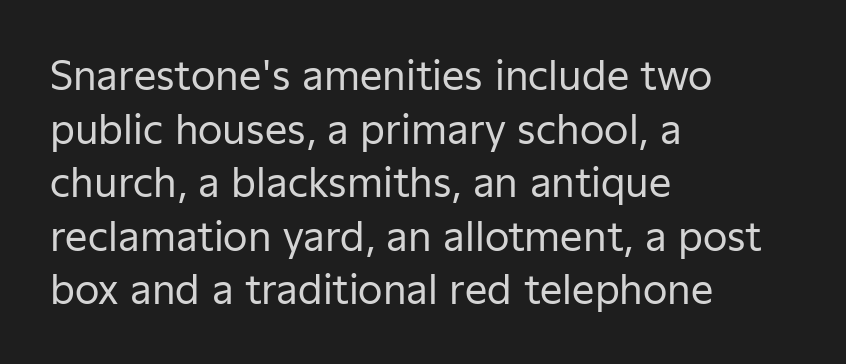
{"serif": "no", "italic": "no", "bold": "no", "weight": "regular", "width": "normal", "stroke_contrast": "low", "x_height": "medium", "monospaced": "no", "underline": "no", "align": "left", "line_spacing": "normal", "line_spacing_ratio": 1.34, "letter_spacing": "normal", "letter_spacing_em": 0.0, "glyph_px": 40}
